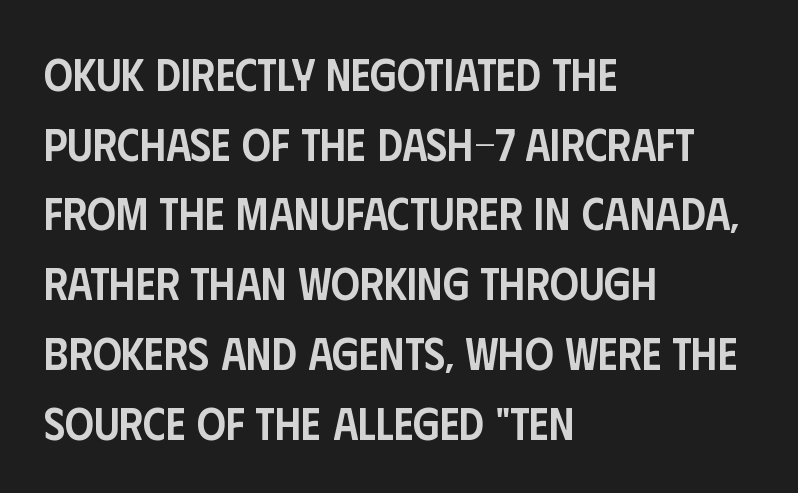
The image shows 45 px semibold, condensed sans-serif type, upright; set left-aligned, normal line spacing (1.55x), normal letter spacing, not underlined; low stroke contrast and a large x-height.
